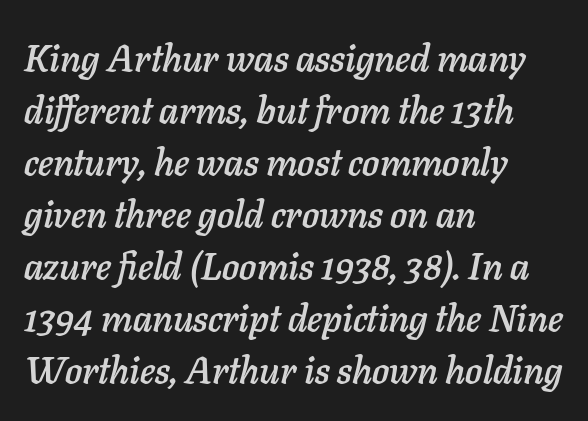
Regarding leading, the lines here are spaced in the standard way. The specimen omits any rule beneath the text block's lines. The rendering keeps characters at their native spacing. The passage is arranged the way most books set body copy — flush left.
